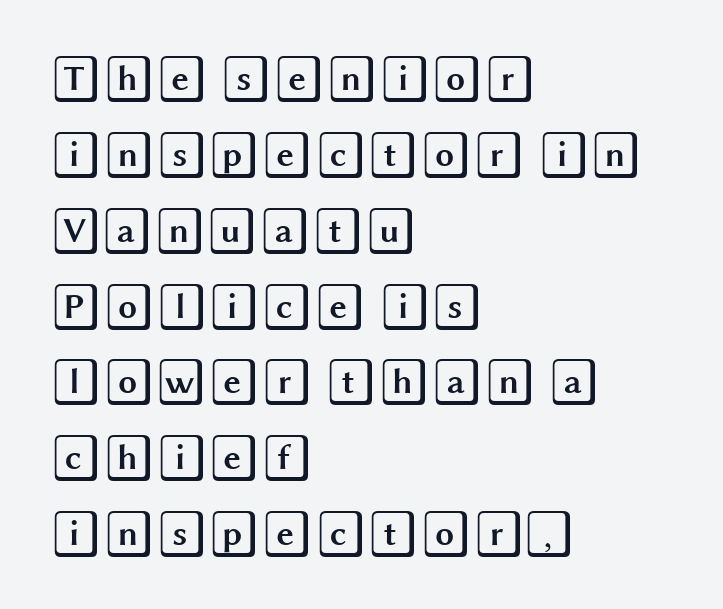
The image shows 48 px wide type, upright; set left-aligned, normal line spacing (1.58x), normal letter spacing, not underlined; a large x-height.
